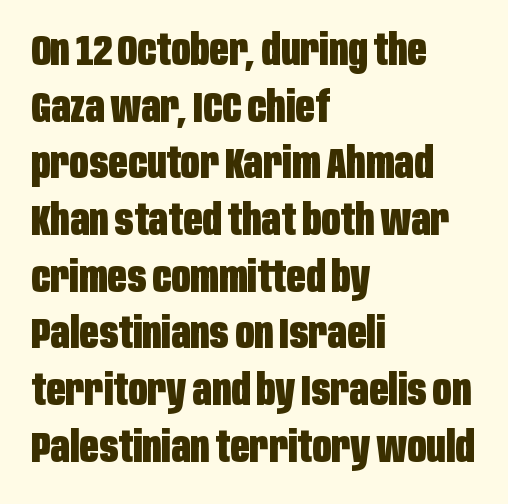
Compared with typical body copy, the letter spacing here is the same. Lines of text with bare space underneath. The letters carry no serifs — their stems end cleanly without finishing strokes. This sample uses an upright cut, with every glyph sitting square on the baseline. Does the leading feel generous? No, just average. As a designer I'd log this as weight 700, bold.
